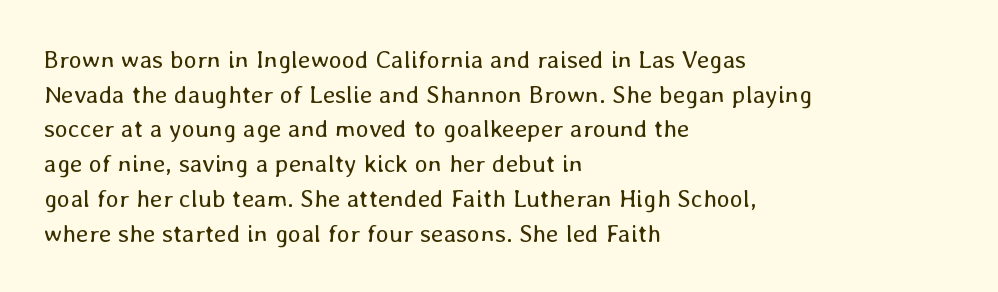
{"italic": "no", "bold": "no", "underline": "no", "align": "left", "line_spacing": "normal", "line_spacing_ratio": 1.39, "letter_spacing": "normal", "letter_spacing_em": 0.0, "glyph_px": 25}
